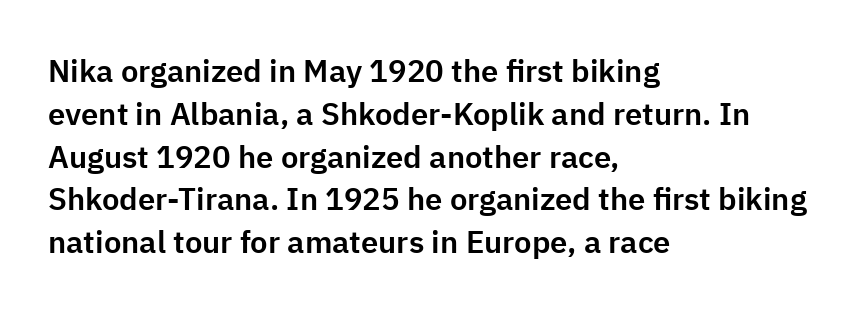
The lines sit at an ordinary, default distance from one another. Alignment: flush left. You could call the tracking neutral — neither tight nor loose. Every character sits straight up, as roman type does.
